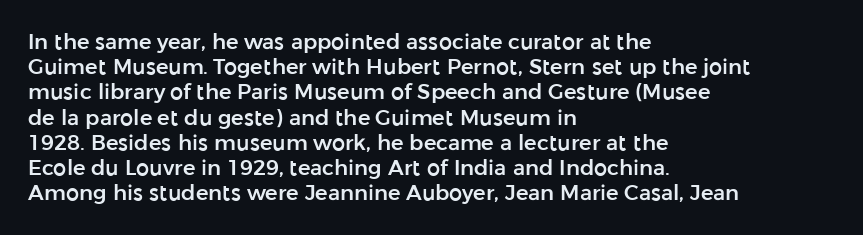
The image shows 21 px text type, upright; set left-aligned, line spacing 1.2x, normal letter spacing, not underlined.
